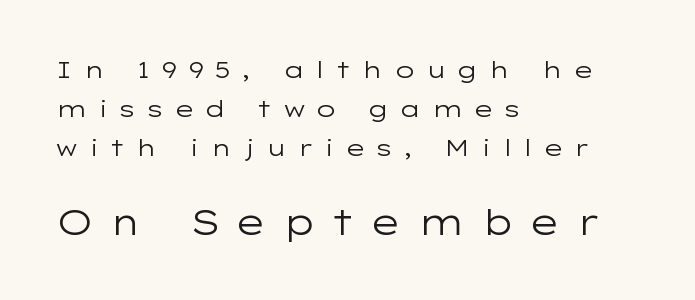
The image shows 35 px regular-weight, wide sans-serif type, upright; set left-aligned, normal line spacing (1.7x), unusually wide letter spacing (+0.41 em), not underlined; the second (bottom) block is 1.52x larger; low stroke contrast and a medium x-height.
